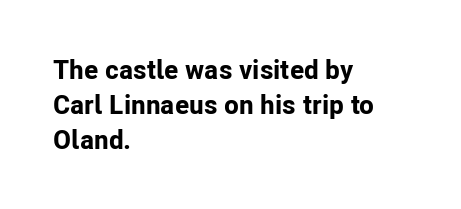
Q: Is the text bold? A: Yes.
Q: Is the text italic (slanted)? A: No, it is upright.
Q: Is the text underlined? A: No.
Q: How is the paragraph aligned? A: Left-aligned.
Q: Is the spacing between letters normal or unusually wide? A: Normal.
Q: Is the spacing between lines tight, normal or loose? A: Normal.
